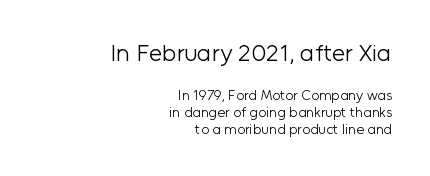
Q: Is the text bold? A: No.
Q: Is the text italic (slanted)? A: No, it is upright.
Q: Is the text underlined? A: No.
Q: How is the paragraph aligned? A: Right-aligned.
Q: Is the spacing between letters normal or unusually wide? A: Normal.
Q: Which block of text is set in a larger size, the first (top) or the second (bottom)? A: The first (top) one.
